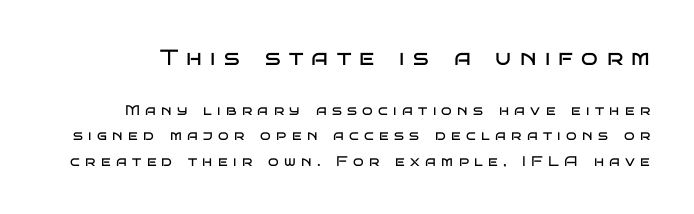
The image shows 22 px text type, upright; set line spacing 1.8x, unusually wide letter spacing (+0.38 em), not underlined; the first (top) block is 1.57x larger.
